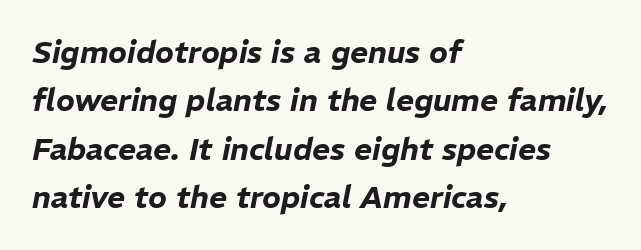
The tracking reads as untouched default to a designer's eye. Anything drawn beneath the words? Only blank space. Observe the lean: these are italic letterforms. Horizontal alignment here is leftward, the default for most running prose. Each new line begins a customary step beneath the previous one. Character widths vary here, with narrow letters taking less room than wide ones.
